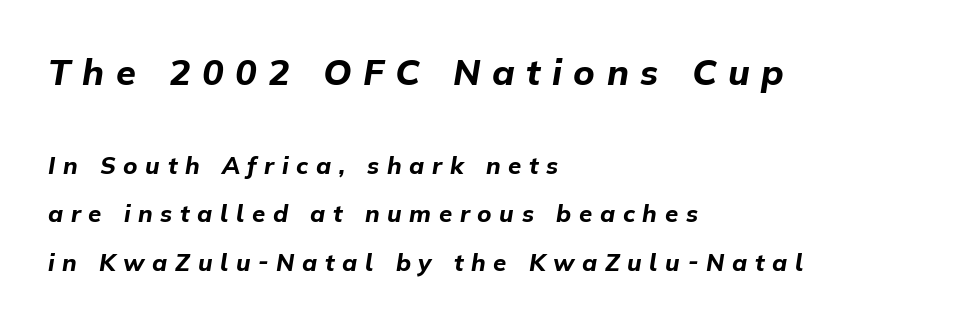
Q: Is the text bold? A: Yes.
Q: Is the text italic (slanted)? A: Yes, it leans right by about 9 degrees.
Q: Is the text underlined? A: No.
Q: How is the paragraph aligned? A: Left-aligned.
Q: Is the spacing between letters normal or unusually wide? A: Unusually wide.
Q: Is the spacing between lines tight, normal or loose? A: Loose.
Q: Which block of text is set in a larger size, the first (top) or the second (bottom)? A: The first (top) one.
Q: Width (condensed, normal, or wide)? A: Normal.
Q: Stroke contrast? A: Low.
Q: x-height? A: Medium.
Q: Monospaced? A: No.
